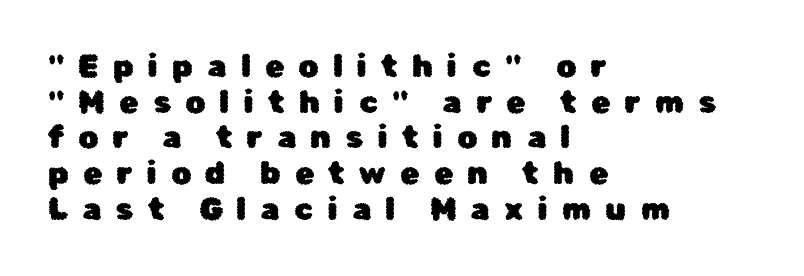
Q: Is the text italic (slanted)? A: No, it is upright.
Q: Is the typeface a serif or a sans-serif typeface? A: Sans-serif.
Q: Is the text underlined? A: No.
Q: How is the paragraph aligned? A: Left-aligned.
Q: Is the spacing between letters normal or unusually wide? A: Unusually wide.
Q: Is the spacing between lines tight, normal or loose? A: Tight.
Q: Width (condensed, normal, or wide)? A: Normal.
Q: Stroke contrast? A: Low.
Q: x-height? A: Medium.
Q: Monospaced? A: No.
